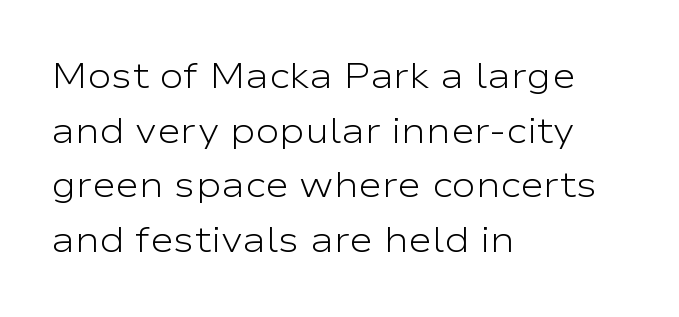
{"serif": "no", "italic": "no", "bold": "no", "weight": "light", "width": "wide", "stroke_contrast": "low", "x_height": "medium", "monospaced": "no", "underline": "no", "align": "left", "line_spacing": "normal", "line_spacing_ratio": 1.52, "letter_spacing": "normal", "letter_spacing_em": 0.0, "glyph_px": 36}
